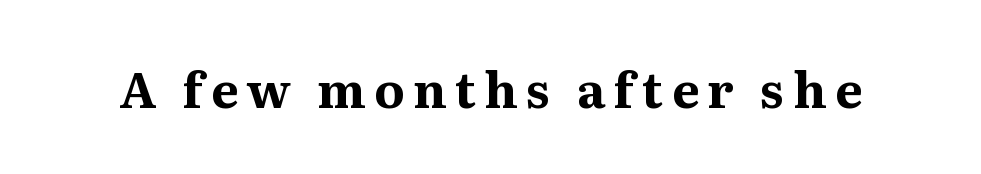
Q: Is the text bold? A: Yes.
Q: Is the text italic (slanted)? A: No, it is upright.
Q: Is the typeface a serif or a sans-serif typeface? A: Serif.
Q: Is the text underlined? A: No.
Q: Width (condensed, normal, or wide)? A: Normal.
Q: Stroke contrast? A: Medium.
Q: x-height? A: Medium.
Q: Monospaced? A: No.
